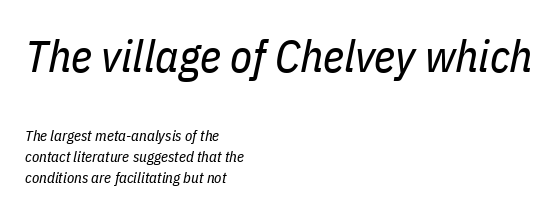
Q: Is the text bold? A: No.
Q: Is the text italic (slanted)? A: Yes, it leans right by about 11 degrees.
Q: Is the text underlined? A: No.
Q: How is the paragraph aligned? A: Left-aligned.
Q: Is the spacing between letters normal or unusually wide? A: Normal.
Q: Is the spacing between lines tight, normal or loose? A: Normal.
Q: Which block of text is set in a larger size, the first (top) or the second (bottom)? A: The first (top) one.
Q: Width (condensed, normal, or wide)? A: Condensed.
Q: Stroke contrast? A: Low.
Q: x-height? A: Medium.
Q: Monospaced? A: No.
